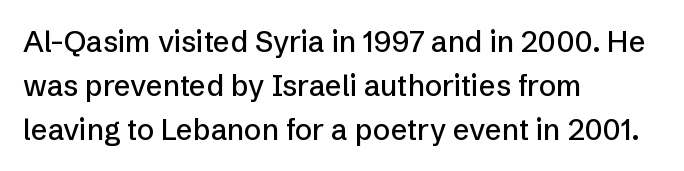
Q: Is the text italic (slanted)? A: No, it is upright.
Q: Is the typeface a serif or a sans-serif typeface? A: Sans-serif.
Q: Is the text underlined? A: No.
Q: How is the paragraph aligned? A: Left-aligned.
Q: Is the spacing between letters normal or unusually wide? A: Normal.
Q: Is the spacing between lines tight, normal or loose? A: Normal.
Q: Width (condensed, normal, or wide)? A: Normal.
Q: Stroke contrast? A: Low.
Q: x-height? A: Medium.
Q: Monospaced? A: No.
